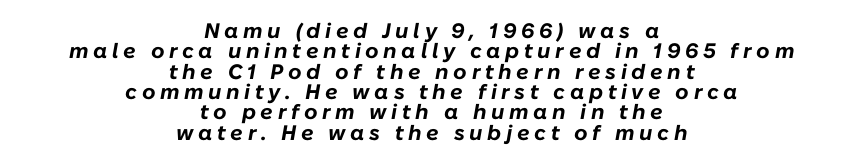
{"italic": "yes", "lean": "right", "slant_degrees": 10, "bold": "yes", "underline": "no", "align": "center", "line_spacing": "tight", "line_spacing_ratio": 0.97, "letter_spacing": "wide", "letter_spacing_em": 0.22, "glyph_px": 21}
